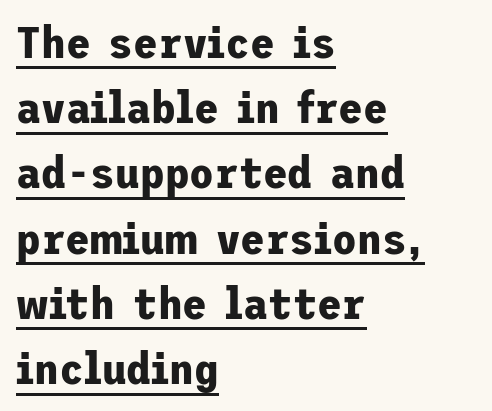
Line spacing here is normal. Every word sits above its own underline. Nobody touched the tracking dial on this one. When letters stand straight like this, we call the style roman or upright. This is heavy type, rendered in bold. Nothing sits at the stroke ends, so this counts as sans-serif.
